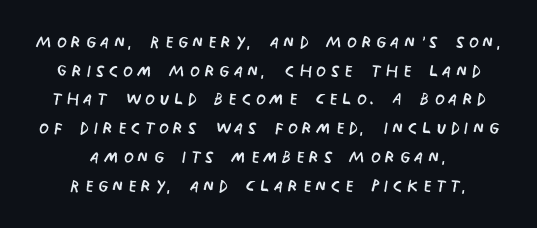
The image shows 23 px text type; set centered, normal line spacing (1.25x), not underlined.
